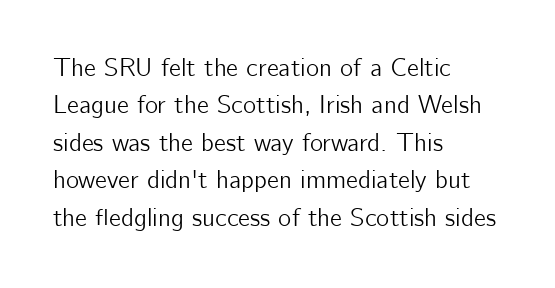
The image shows 25 px text type, upright; set left-aligned, normal line spacing (1.5x), normal letter spacing, not underlined.
